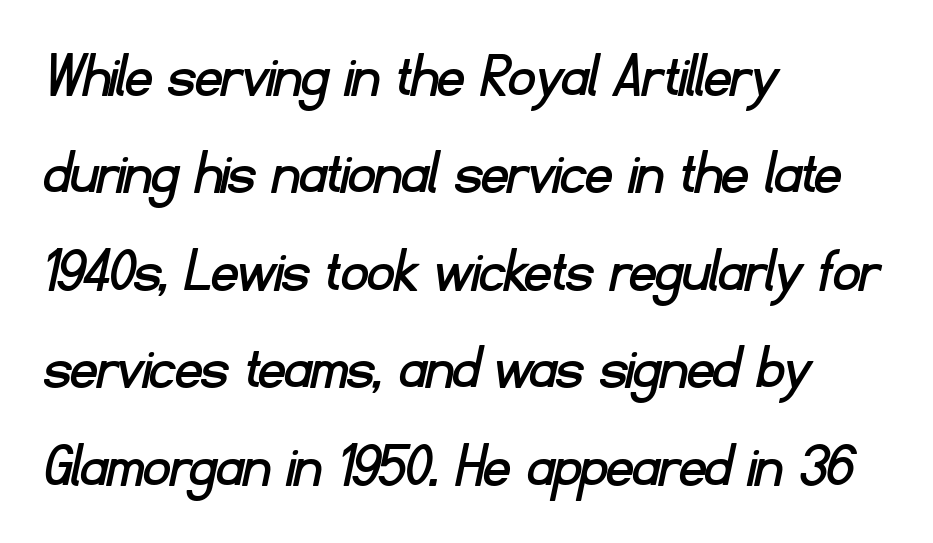
Q: Is the typeface a serif or a sans-serif typeface? A: Sans-serif.
Q: Is the text underlined? A: No.
Q: How is the paragraph aligned? A: Left-aligned.
Q: Is the spacing between letters normal or unusually wide? A: Normal.
Q: Is the spacing between lines tight, normal or loose? A: Normal.
Q: Width (condensed, normal, or wide)? A: Normal.
Q: Stroke contrast? A: Low.
Q: x-height? A: Small.
Q: Monospaced? A: No.
